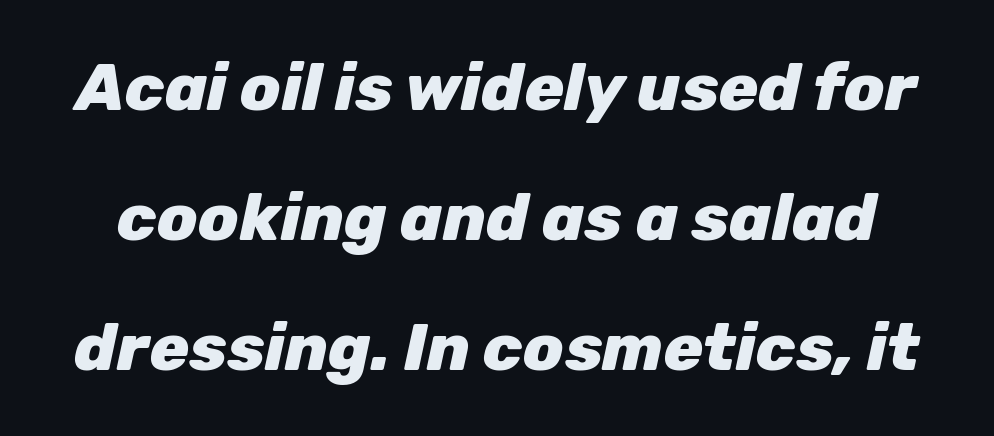
{"italic": "yes", "lean": "right", "slant_degrees": 12, "bold": "yes", "weight": "heavy", "width": "normal", "stroke_contrast": "low", "x_height": "medium", "monospaced": "no", "underline": "no", "line_spacing": "loose", "line_spacing_ratio": 1.97, "letter_spacing": "normal", "letter_spacing_em": 0.0, "glyph_px": 66}
